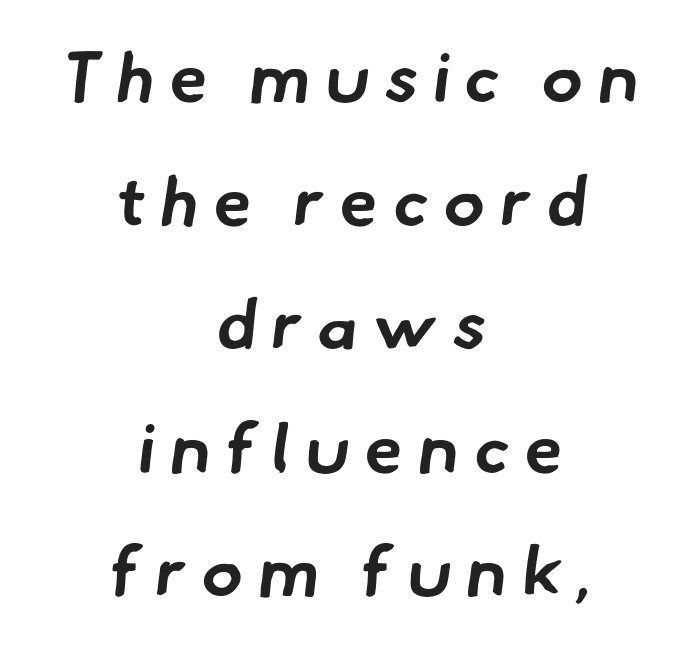
{"serif": "no", "bold": "yes", "weight": "bold", "width": "normal", "stroke_contrast": "low", "x_height": "small", "monospaced": "no", "underline": "no", "align": "center", "line_spacing_ratio": 1.79, "letter_spacing": "wide", "letter_spacing_em": 0.22, "glyph_px": 69}
